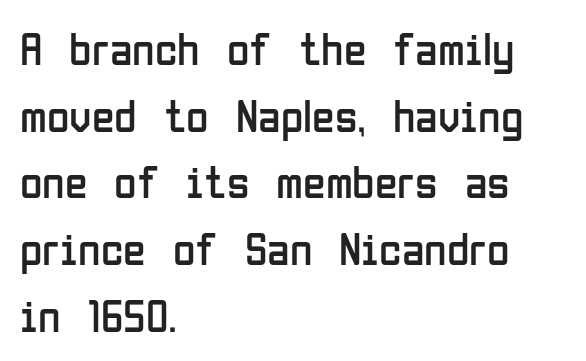
These lines sit exactly where default settings would place them. The face used here is rendered with its standard letterfit. You could not count columns in this text — the font is proportionally spaced. Every character sits straight up, as roman type does. The characters are drawn with everyday or finer stroke widths. Letters rest on an invisible, unmarked baseline.
